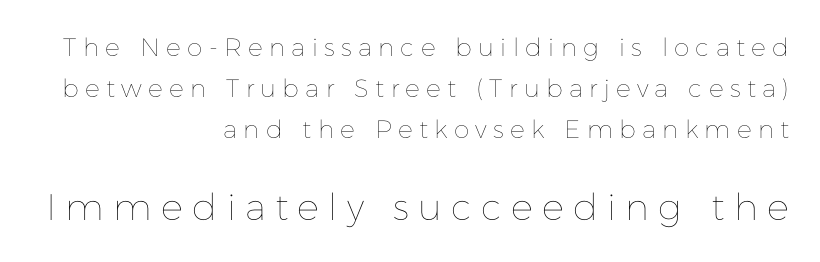
{"italic": "no", "bold": "no", "weight": "thin", "width": "normal", "stroke_contrast": "low", "x_height": "medium", "monospaced": "no", "underline": "no", "align": "right", "line_spacing": "normal", "line_spacing_ratio": 1.65, "letter_spacing": "wide", "letter_spacing_em": 0.25, "larger_block": "second", "size_ratio": 1.48, "glyph_px": 37}
